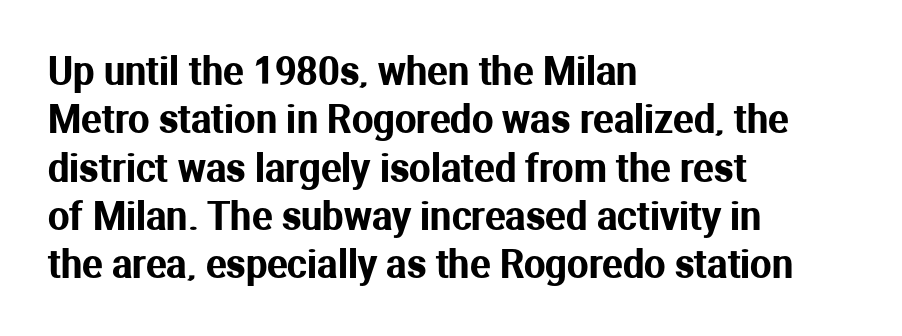
The image shows 38 px sans-serif type, upright; set left-aligned, normal line spacing (1.27x), normal letter spacing, not underlined; medium stroke contrast and a medium x-height.
